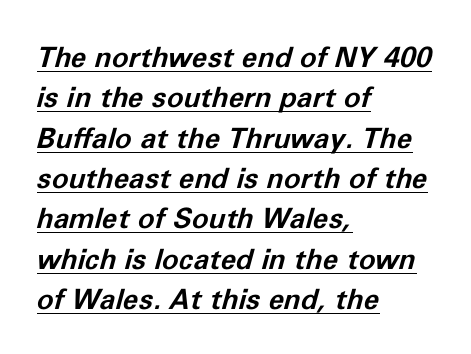
This block has exactly the height ordinary leading produces. How heavy is the stroke? Heavy — this is a bold. Do the characters align in a grid? No, the font is proportional. The passage shown is underscored from start to finish. The setting favours the left margin, as ordinary paragraphs usually do.
